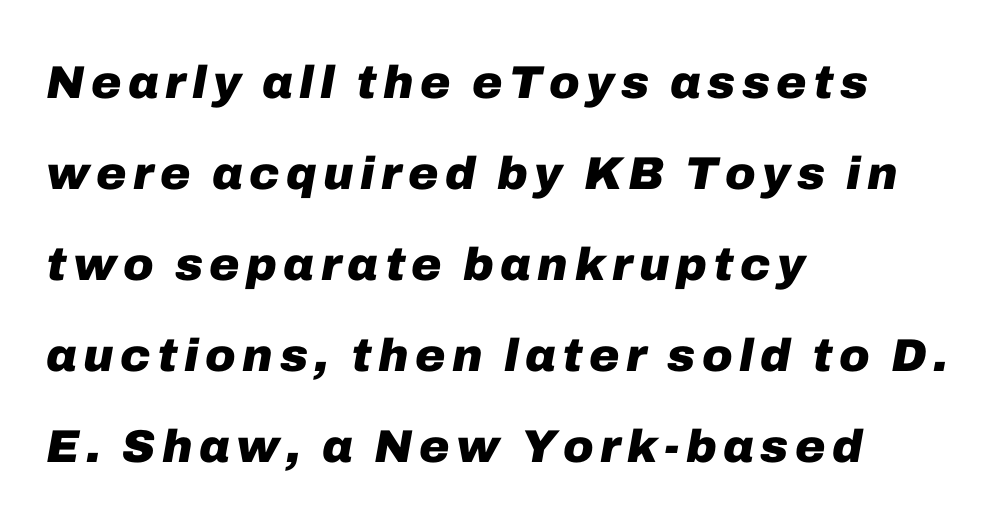
Q: Is the text bold? A: Yes.
Q: Is the text italic (slanted)? A: Yes, it leans right by about 10 degrees.
Q: Is the text underlined? A: No.
Q: How is the paragraph aligned? A: Left-aligned.
Q: Is the spacing between lines tight, normal or loose? A: Loose.
Q: Width (condensed, normal, or wide)? A: Normal.
Q: Stroke contrast? A: Low.
Q: x-height? A: Medium.
Q: Monospaced? A: No.
